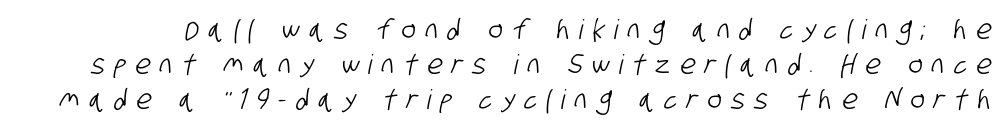
Quick note: underline off. Students, observe: this is what conventionally led text looks like. These lines have a slow, spaced-out rhythm from letter to letter.
